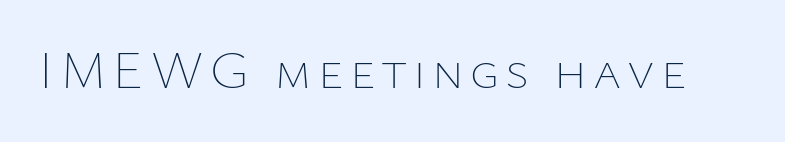
Every stem runs plumb, perpendicular to the baseline. Stems and bowls with no extra thickness — not bold. A typesetter would call this proportional, since set widths differ per character. Rule under the text: the space is simply empty.
